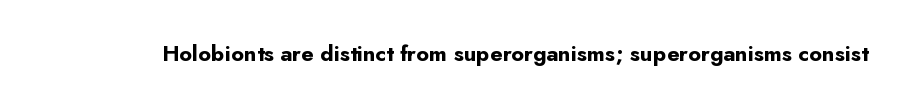
Q: Is the text bold? A: Yes.
Q: Is the text italic (slanted)? A: No, it is upright.
Q: Is the text underlined? A: No.
Q: Is the spacing between letters normal or unusually wide? A: Normal.
